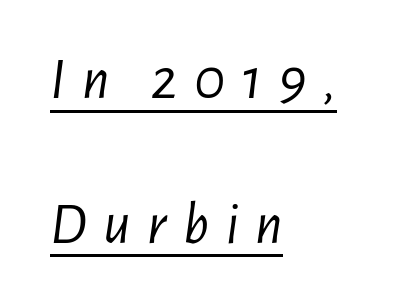
The image shows 59 px light, condensed type, italic (leaning right); set left-aligned, loose line spacing (2.45x), unusually wide letter spacing (+0.28 em), underlined; low stroke contrast and a medium x-height.
